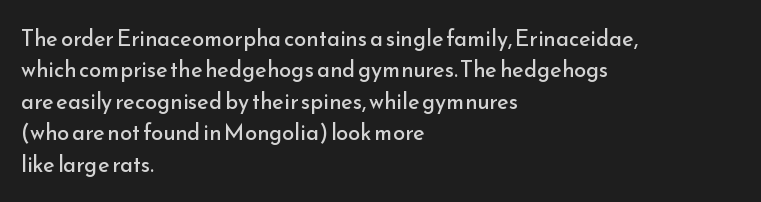
Q: Is the text bold? A: No.
Q: Is the text italic (slanted)? A: No, it is upright.
Q: Is the text underlined? A: No.
Q: How is the paragraph aligned? A: Left-aligned.
Q: Is the spacing between letters normal or unusually wide? A: Normal.
Q: Is the spacing between lines tight, normal or loose? A: Normal.
